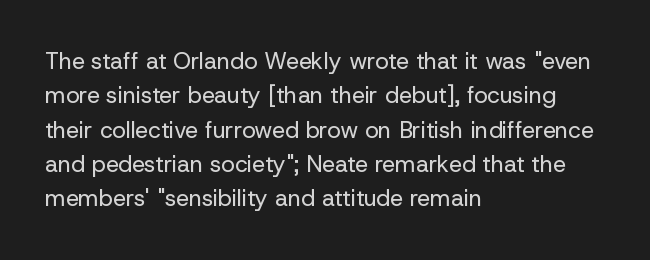
{"italic": "no", "bold": "no", "underline": "no", "align": "left", "line_spacing": "normal", "line_spacing_ratio": 1.49, "letter_spacing": "normal", "letter_spacing_em": 0.0, "glyph_px": 23}
